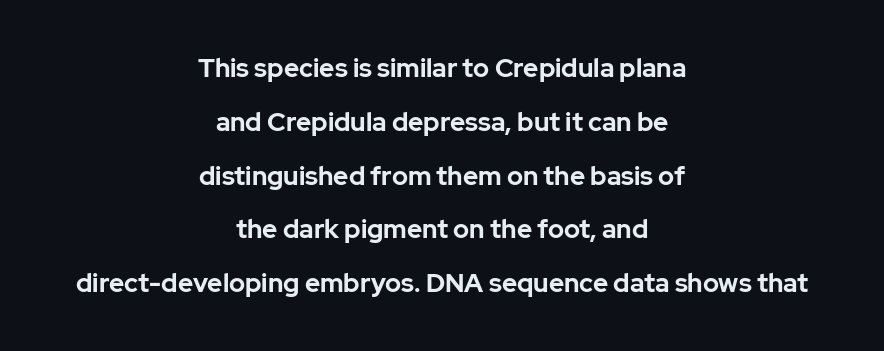
{"italic": "no", "bold": "yes", "underline": "no", "align": "center", "line_spacing": "loose", "line_spacing_ratio": 2.07, "letter_spacing": "normal", "letter_spacing_em": 0.0, "glyph_px": 26}
